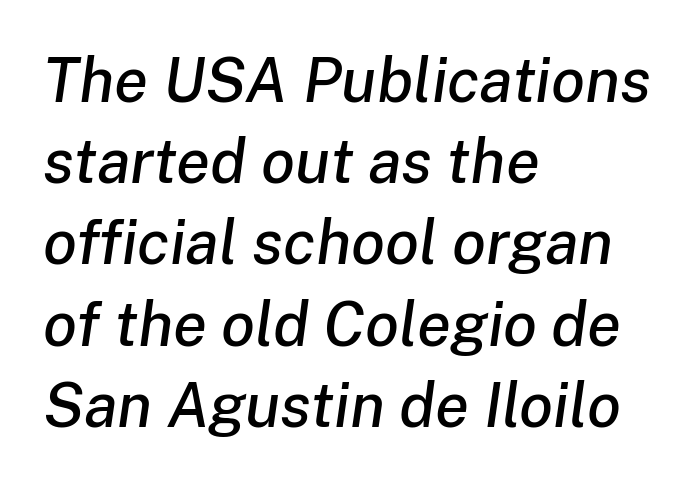
Q: Is the text italic (slanted)? A: Yes, it leans right by about 8 degrees.
Q: Is the text underlined? A: No.
Q: How is the paragraph aligned? A: Left-aligned.
Q: Is the spacing between letters normal or unusually wide? A: Normal.
Q: Is the spacing between lines tight, normal or loose? A: Normal.
Q: Width (condensed, normal, or wide)? A: Normal.
Q: Stroke contrast? A: Low.
Q: x-height? A: Medium.
Q: Monospaced? A: No.
